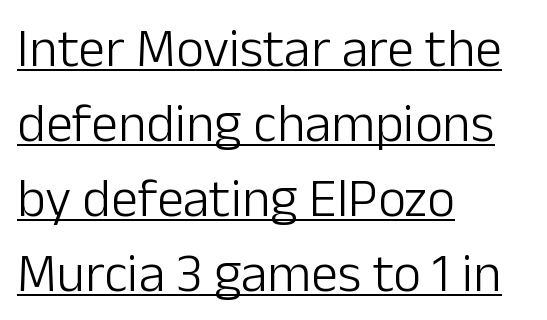
Character widths vary here, with narrow letters taking less room than wide ones. The letterforms sit at book weight or below. The letterforms sit shoulder to shoulder at normal distance. Whoever set this chose a conventional vertical rhythm.
